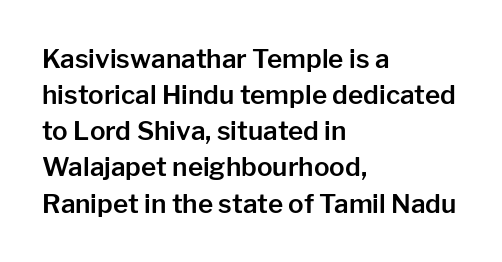
A typesetter would mark this as roman, not italic. Every row of glyphs begins at an identical x-position on the left. Descenders are the only things crossing below the line. Horizontal bands of white between lines are of average thickness.
